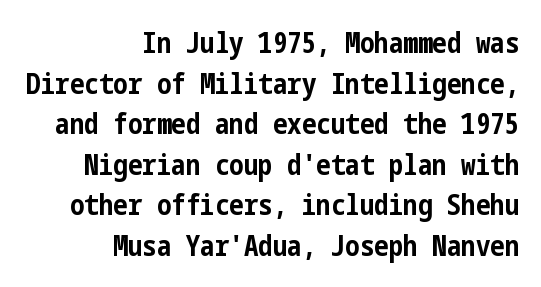
Q: Is the text bold? A: Yes.
Q: Is the text italic (slanted)? A: No, it is upright.
Q: Is the typeface a serif or a sans-serif typeface? A: Sans-serif.
Q: Is the text underlined? A: No.
Q: How is the paragraph aligned? A: Right-aligned.
Q: Is the spacing between letters normal or unusually wide? A: Normal.
Q: Is the spacing between lines tight, normal or loose? A: Normal.
Q: Width (condensed, normal, or wide)? A: Condensed.
Q: Stroke contrast? A: Low.
Q: x-height? A: Medium.
